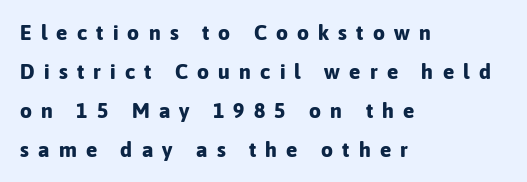
The image shows 21 px bold type, upright; set left-aligned, line spacing 1.85x, unusually wide letter spacing (+0.44 em), not underlined.
